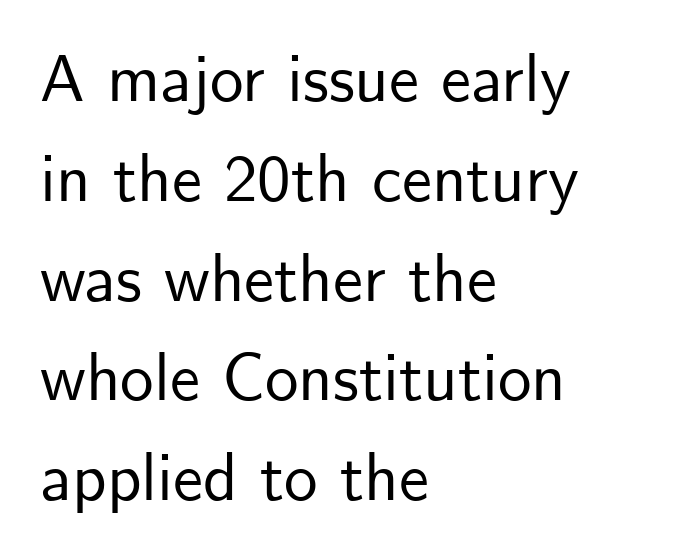
Q: Is the text italic (slanted)? A: No, it is upright.
Q: Is the typeface a serif or a sans-serif typeface? A: Sans-serif.
Q: Is the text underlined? A: No.
Q: How is the paragraph aligned? A: Left-aligned.
Q: Is the spacing between letters normal or unusually wide? A: Normal.
Q: Is the spacing between lines tight, normal or loose? A: Normal.
Q: Width (condensed, normal, or wide)? A: Normal.
Q: Stroke contrast? A: Low.
Q: x-height? A: Small.
Q: Monospaced? A: No.
